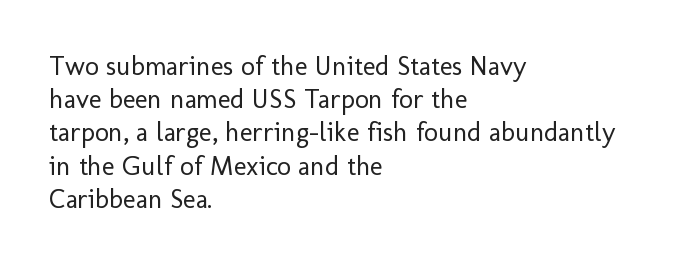
The zone under the glyphs is completely vacant. The passage is arranged the way most books set body copy — flush left. The type sits square on the baseline with zero lean. Weight: in the light-to-regular range. In terms of letterspacing, this is plain default setting.
